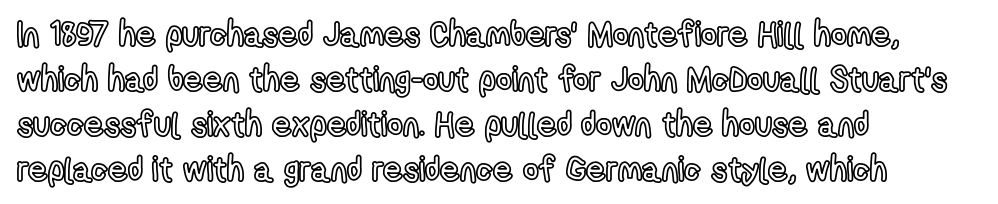
Descenders hang freely into open space. Interline gaps are of average width in this sample. Tracking value appears to be zero — textbook default spacing. Posture: upright roman. Think of a printed novel: that variable character pitch is what you see here.
